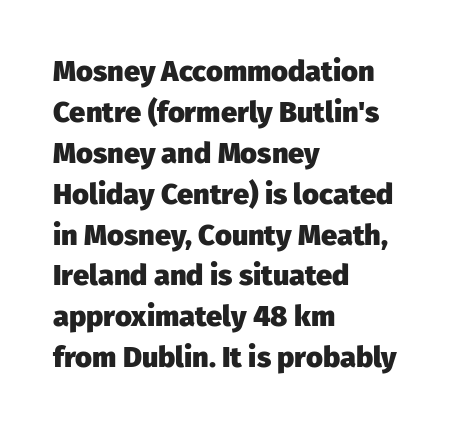
Each letter keeps its own natural width here, so spacing adapts to shape. Bare-footed words on every line. The rendering keeps characters at their native spacing. Is the block centered? No — it sits flush against the left margin.
